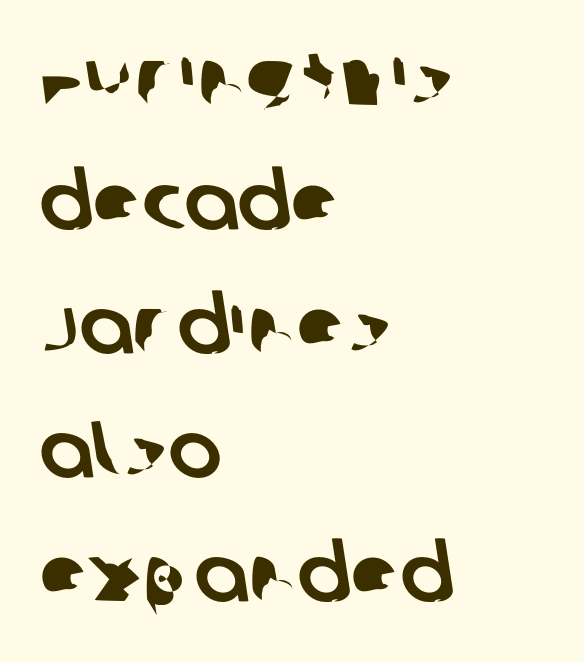
Q: Is the typeface a serif or a sans-serif typeface? A: Sans-serif.
Q: Is the text underlined? A: No.
Q: How is the paragraph aligned? A: Left-aligned.
Q: Is the spacing between letters normal or unusually wide? A: Normal.
Q: Is the spacing between lines tight, normal or loose? A: Normal.
Q: Width (condensed, normal, or wide)? A: Normal.
Q: Stroke contrast? A: Low.
Q: x-height? A: Large.
Q: Monospaced? A: No.
